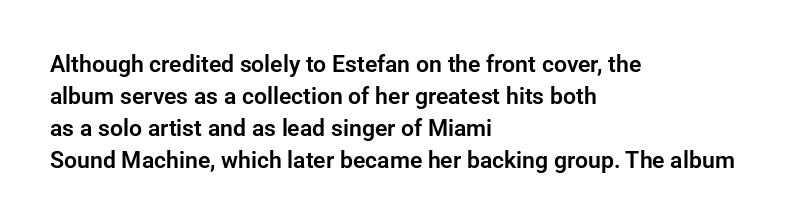
The image shows 23 px text type, upright; set left-aligned, normal line spacing (1.39x), normal letter spacing, not underlined.
